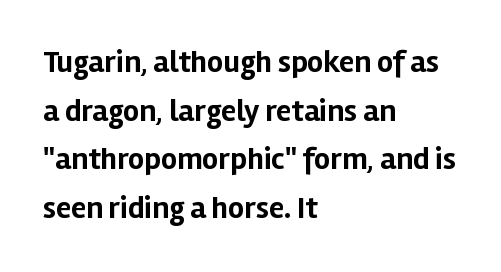
Q: Is the text bold? A: Yes.
Q: Is the text italic (slanted)? A: No, it is upright.
Q: Is the typeface a serif or a sans-serif typeface? A: Sans-serif.
Q: Is the text underlined? A: No.
Q: How is the paragraph aligned? A: Left-aligned.
Q: Is the spacing between letters normal or unusually wide? A: Normal.
Q: Is the spacing between lines tight, normal or loose? A: Normal.
Q: Width (condensed, normal, or wide)? A: Normal.
Q: Stroke contrast? A: Low.
Q: x-height? A: Medium.
Q: Monospaced? A: No.
